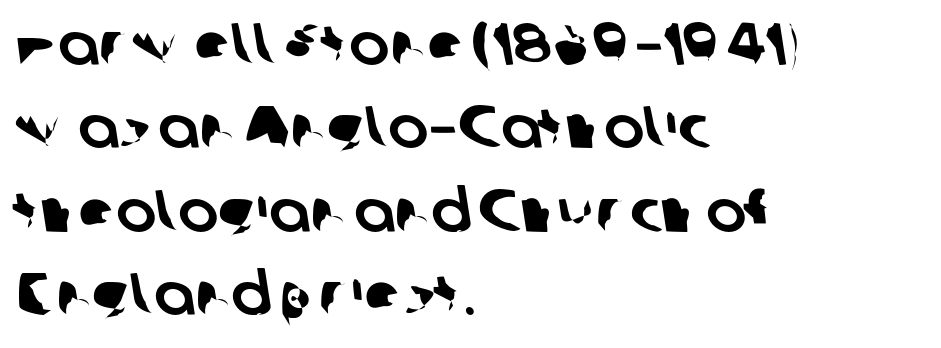
{"serif": "no", "width": "normal", "stroke_contrast": "low", "x_height": "medium", "monospaced": "no", "underline": "no", "align": "left", "line_spacing": "normal", "line_spacing_ratio": 1.39, "letter_spacing": "normal", "letter_spacing_em": 0.0, "glyph_px": 60}
